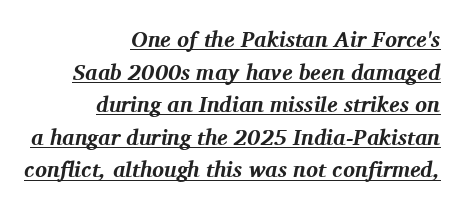
{"italic": "yes", "lean": "right", "slant_degrees": 11, "bold": "yes", "underline": "yes", "align": "right", "line_spacing": "normal", "line_spacing_ratio": 1.48, "letter_spacing": "normal", "letter_spacing_em": 0.0, "glyph_px": 22}
